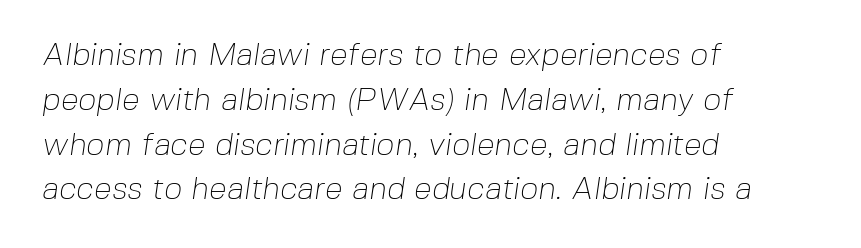
Line beginnings align vertically; line endings do not. The rendering shows plain stroke endings on the letterforms — a sans-serif design. Proportional: the letters do not fall into vertical columns. The space directly below the letters is spotless.
